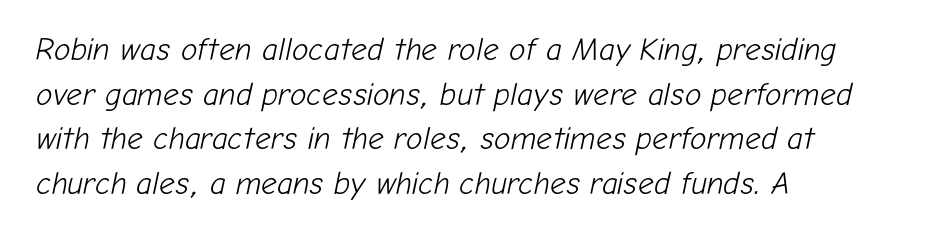
Q: Is the text bold? A: No.
Q: Is the text italic (slanted)? A: Yes, it leans right by about 12 degrees.
Q: Is the text underlined? A: No.
Q: How is the paragraph aligned? A: Left-aligned.
Q: Is the spacing between letters normal or unusually wide? A: Normal.
Q: Is the spacing between lines tight, normal or loose? A: Normal.
Q: Width (condensed, normal, or wide)? A: Normal.
Q: Stroke contrast? A: Low.
Q: x-height? A: Medium.
Q: Monospaced? A: No.
